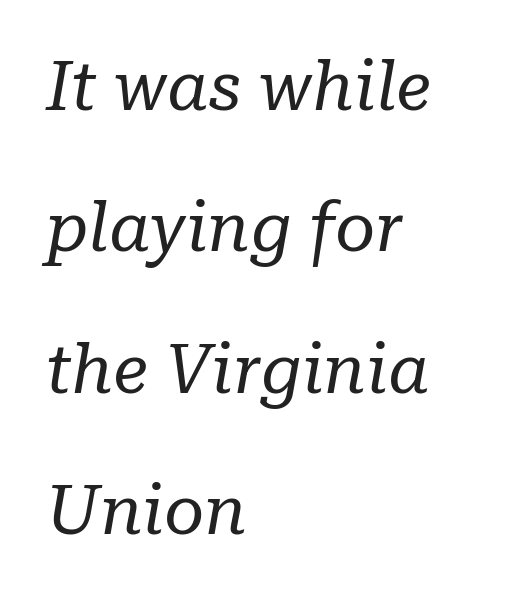
The rendering keeps characters at their native spacing. The rendering anchors every line to the left-hand side. Does the type have serifs? Yes, each stem ends in a small foot. Italic: yes, the glyphs are oblique.
